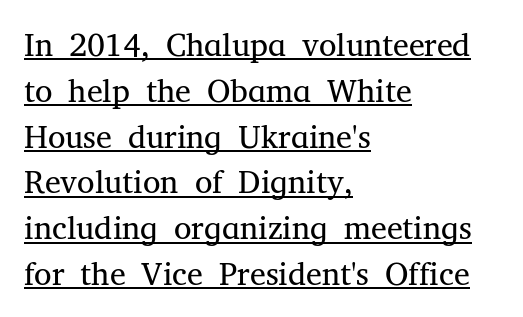
Q: Is the text bold? A: No.
Q: Is the text italic (slanted)? A: No, it is upright.
Q: Is the typeface a serif or a sans-serif typeface? A: Serif.
Q: Is the text underlined? A: Yes.
Q: How is the paragraph aligned? A: Left-aligned.
Q: Is the spacing between letters normal or unusually wide? A: Normal.
Q: Is the spacing between lines tight, normal or loose? A: Normal.
Q: Width (condensed, normal, or wide)? A: Normal.
Q: Stroke contrast? A: Medium.
Q: x-height? A: Medium.
Q: Monospaced? A: No.
